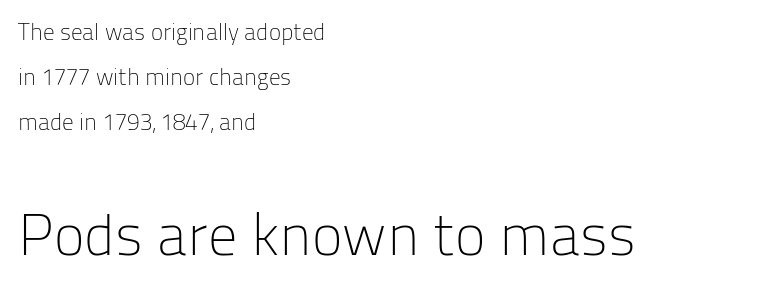
Q: Is the text bold? A: No.
Q: Is the text italic (slanted)? A: No, it is upright.
Q: Is the typeface a serif or a sans-serif typeface? A: Sans-serif.
Q: Is the text underlined? A: No.
Q: How is the paragraph aligned? A: Left-aligned.
Q: Is the spacing between letters normal or unusually wide? A: Normal.
Q: Is the spacing between lines tight, normal or loose? A: Loose.
Q: Which block of text is set in a larger size, the first (top) or the second (bottom)? A: The second (bottom) one.
Q: Width (condensed, normal, or wide)? A: Normal.
Q: Stroke contrast? A: Low.
Q: x-height? A: Medium.
Q: Monospaced? A: No.
